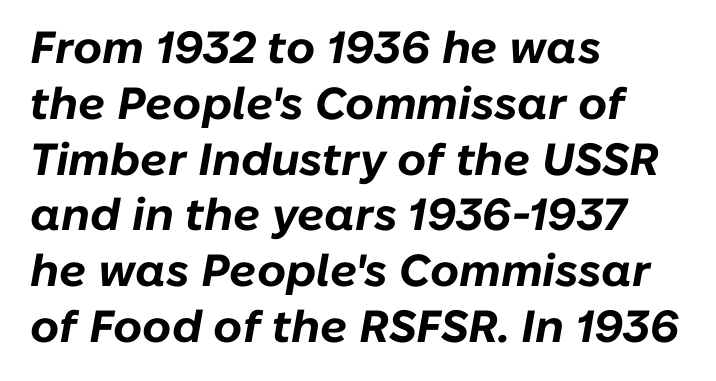
The image shows 45 px bold type, italic (leaning right); set left-aligned, line spacing 1.24x, normal letter spacing, not underlined; low stroke contrast and a medium x-height.
